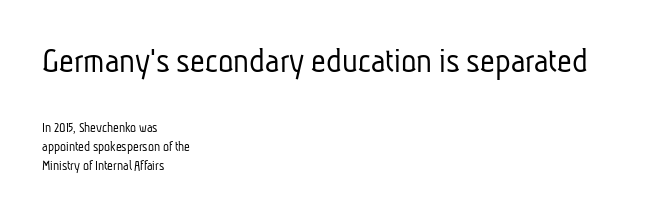
{"serif": "no", "bold": "no", "weight": "light", "width": "condensed", "stroke_contrast": "low", "x_height": "medium", "monospaced": "no", "underline": "no", "align": "left", "line_spacing": "normal", "line_spacing_ratio": 1.36, "letter_spacing": "normal", "letter_spacing_em": 0.0, "larger_block": "first", "size_ratio": 2.57, "glyph_px": 36}
